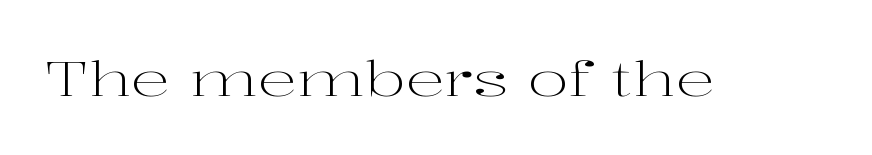
{"serif": "yes", "italic": "no", "bold": "no", "weight": "light", "width": "wide", "stroke_contrast": "high", "x_height": "medium", "monospaced": "no", "underline": "no", "letter_spacing": "normal", "letter_spacing_em": 0.0, "glyph_px": 49}
